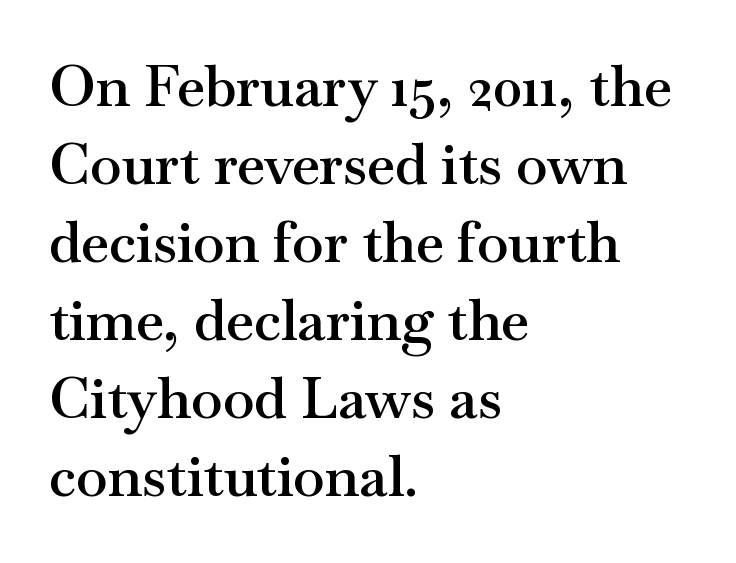
When letters stand straight like this, we call the style roman or upright. Think of a printed novel: that variable character pitch is what you see here. Every row of glyphs begins at an identical x-position on the left. Nobody drew a line under any word here.
